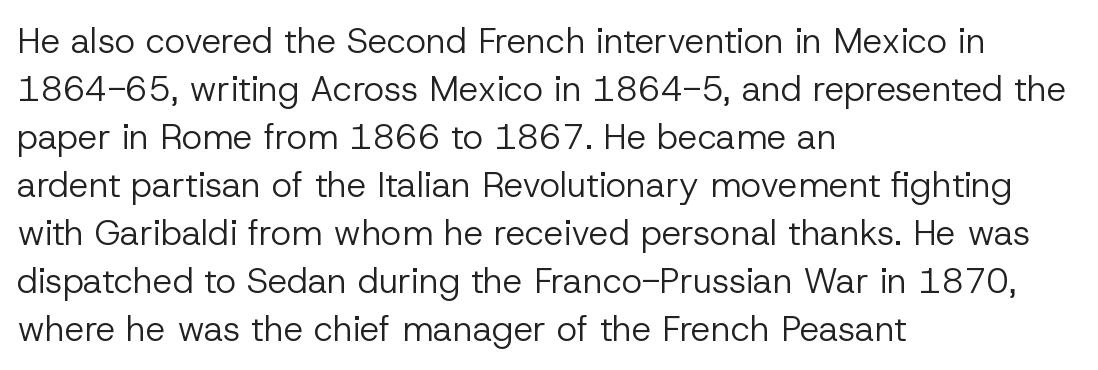
Each row of text sits above clean, open space. A sans-serif font was chosen for this passage. Vertically, the passage feels balanced, rows spaced as you'd expect. Proportional: the letters do not fall into vertical columns.
